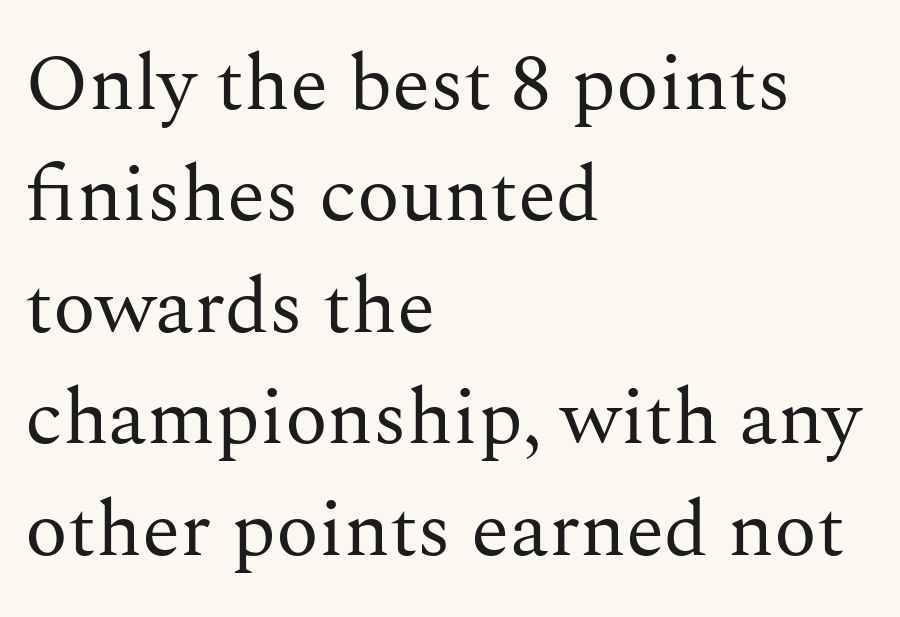
{"serif": "yes", "italic": "no", "bold": "no", "weight": "regular", "width": "normal", "stroke_contrast": "medium", "x_height": "medium", "monospaced": "no", "underline": "no", "align": "left", "line_spacing": "normal", "line_spacing_ratio": 1.41, "letter_spacing": "normal", "letter_spacing_em": 0.0, "glyph_px": 79}
